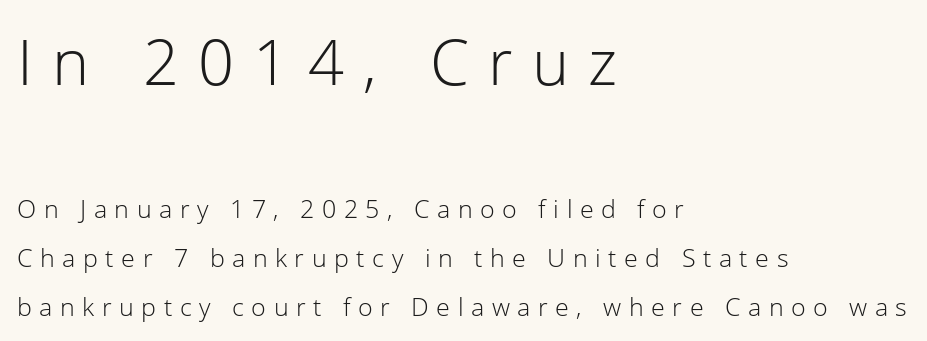
{"serif": "no", "italic": "no", "bold": "no", "weight": "light", "width": "normal", "stroke_contrast": "low", "x_height": "medium", "monospaced": "no", "underline": "no", "align": "left", "line_spacing": "loose", "line_spacing_ratio": 1.96, "letter_spacing": "wide", "letter_spacing_em": 0.3, "larger_block": "first", "size_ratio": 2.52, "glyph_px": 63}
